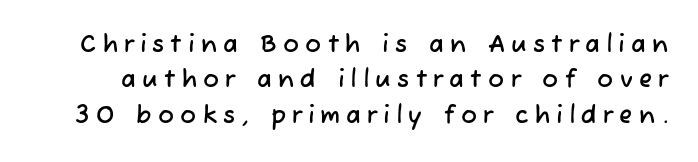
{"underline": "no", "line_spacing": "normal", "line_spacing_ratio": 1.47, "letter_spacing": "wide", "letter_spacing_em": 0.26, "glyph_px": 24}
